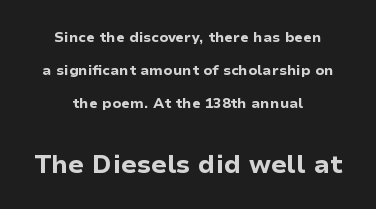
Q: Is the text bold? A: Yes.
Q: Is the text italic (slanted)? A: No, it is upright.
Q: Is the text underlined? A: No.
Q: How is the paragraph aligned? A: Centered.
Q: Is the spacing between letters normal or unusually wide? A: Normal.
Q: Is the spacing between lines tight, normal or loose? A: Loose.
Q: Which block of text is set in a larger size, the first (top) or the second (bottom)? A: The second (bottom) one.
